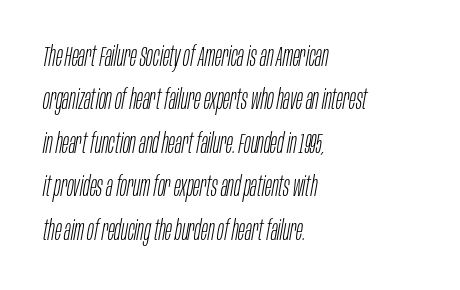
Is the block centered? No — it sits flush against the left margin. This sample keeps an unexceptional amount of space between lines. Type without underlining. These glyphs show unthickened strokes, regular width or finer.
